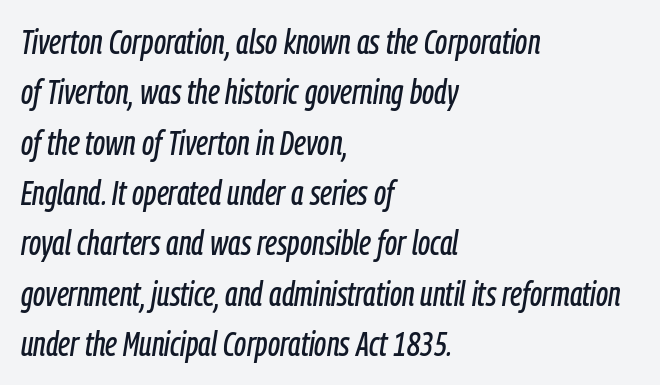
Anything drawn beneath the words? Only blank space. Honestly, the letter spacing is just normal — you wouldn't notice it. Leftover space on each line is placed entirely after the last word. In terms of leading, this rendering sits right in the middle. Italic? Definitely — the glyphs are oblique.
